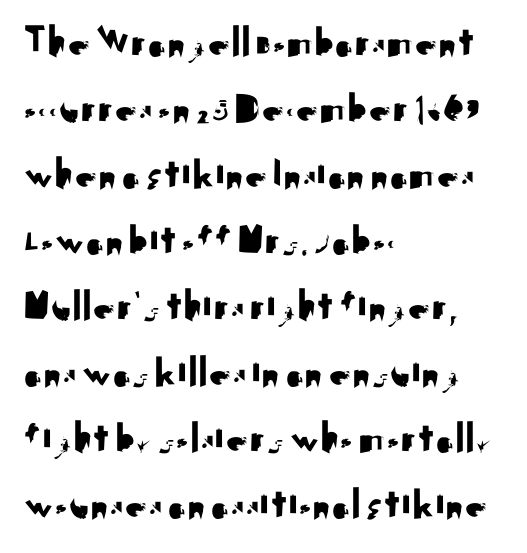
The image shows 44 px sans-serif type, upright; set left-aligned, normal line spacing (1.5x), normal letter spacing, not underlined; medium stroke contrast and a small x-height.
